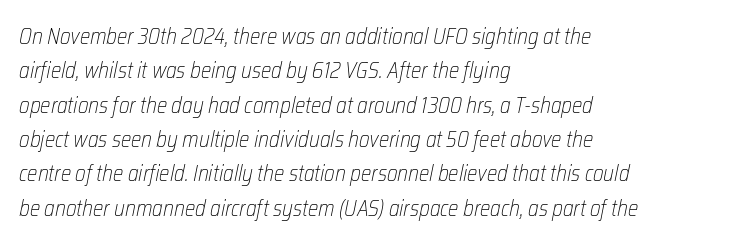
Q: Is the text bold? A: No.
Q: Is the text italic (slanted)? A: Yes, it leans right by about 12 degrees.
Q: Is the text underlined? A: No.
Q: How is the paragraph aligned? A: Left-aligned.
Q: Is the spacing between letters normal or unusually wide? A: Normal.
Q: Is the spacing between lines tight, normal or loose? A: Normal.
